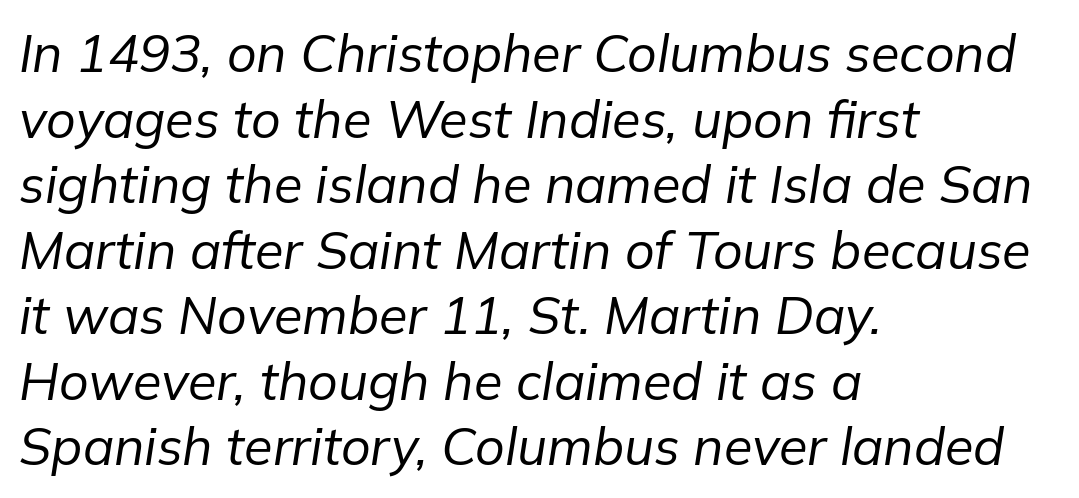
{"italic": "yes", "lean": "right", "slant_degrees": 9, "bold": "no", "weight": "regular", "width": "normal", "stroke_contrast": "low", "x_height": "medium", "monospaced": "no", "underline": "no", "align": "left", "line_spacing": "normal", "line_spacing_ratio": 1.26, "letter_spacing": "normal", "letter_spacing_em": 0.0, "glyph_px": 52}
